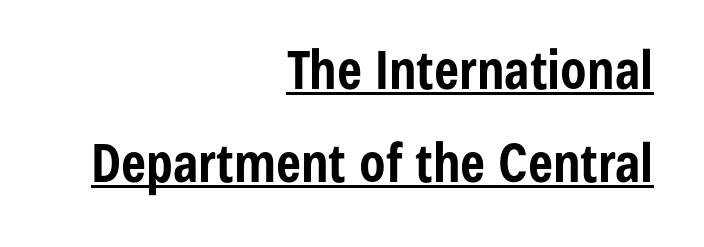
Q: Is the text bold? A: Yes.
Q: Is the text italic (slanted)? A: No, it is upright.
Q: Is the typeface a serif or a sans-serif typeface? A: Sans-serif.
Q: Is the text underlined? A: Yes.
Q: How is the paragraph aligned? A: Right-aligned.
Q: Is the spacing between letters normal or unusually wide? A: Normal.
Q: Width (condensed, normal, or wide)? A: Condensed.
Q: Stroke contrast? A: Low.
Q: x-height? A: Medium.
Q: Monospaced? A: No.
